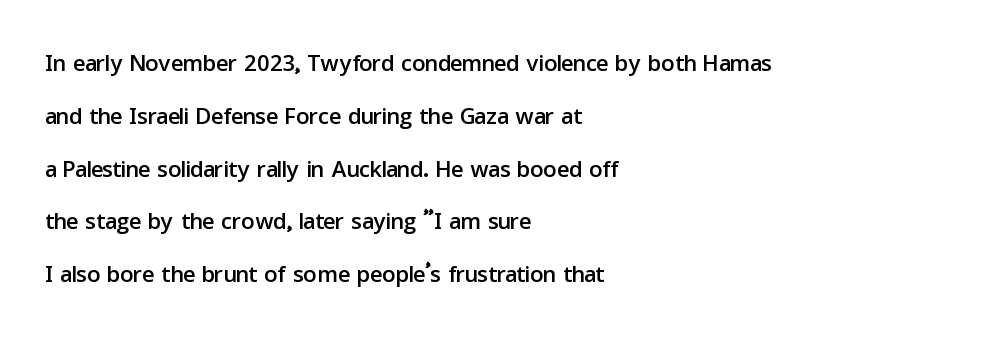
The image shows 33 px sans-serif type, upright; set left-aligned, normal line spacing (1.6x), normal letter spacing, not underlined; low stroke contrast and a medium x-height.
